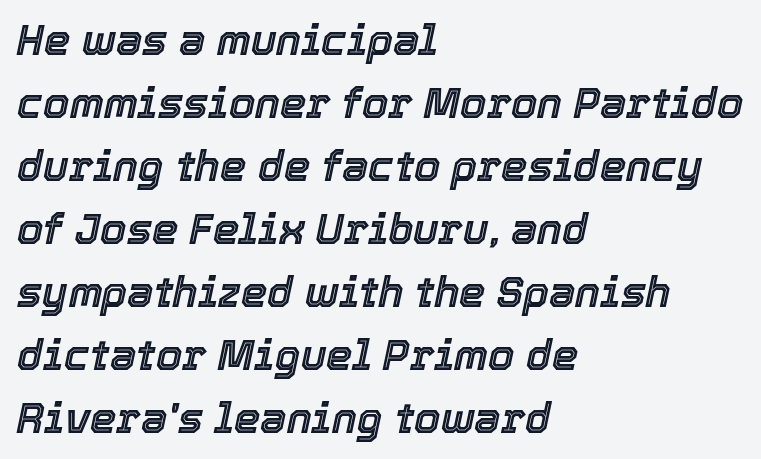
Q: Is the text italic (slanted)? A: Yes, it leans right by about 12 degrees.
Q: Is the text underlined? A: No.
Q: How is the paragraph aligned? A: Left-aligned.
Q: Is the spacing between letters normal or unusually wide? A: Normal.
Q: Is the spacing between lines tight, normal or loose? A: Normal.
Q: Width (condensed, normal, or wide)? A: Normal.
Q: x-height? A: Medium.
Q: Monospaced? A: No.
